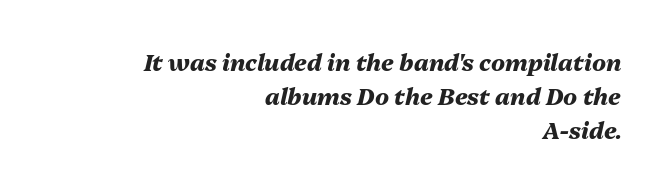
{"italic": "yes", "lean": "right", "slant_degrees": 13, "bold": "yes", "underline": "no", "align": "right", "line_spacing": "normal", "line_spacing_ratio": 1.47, "letter_spacing": "normal", "letter_spacing_em": 0.0, "glyph_px": 23}
